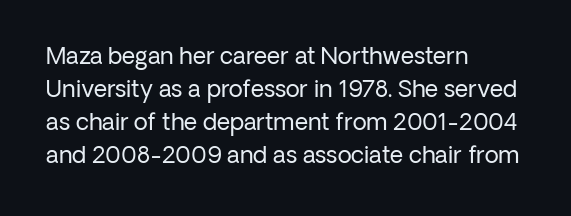
Q: Is the text bold? A: No.
Q: Is the text italic (slanted)? A: No, it is upright.
Q: Is the text underlined? A: No.
Q: How is the paragraph aligned? A: Left-aligned.
Q: Is the spacing between letters normal or unusually wide? A: Normal.
Q: Is the spacing between lines tight, normal or loose? A: Normal.
